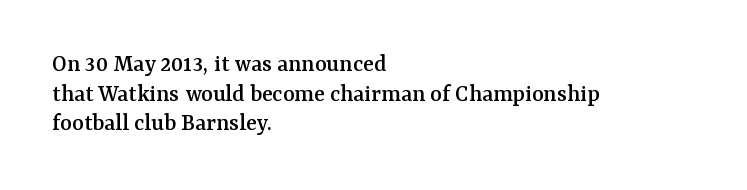
Q: Is the text italic (slanted)? A: No, it is upright.
Q: Is the text underlined? A: No.
Q: How is the paragraph aligned? A: Left-aligned.
Q: Is the spacing between letters normal or unusually wide? A: Normal.
